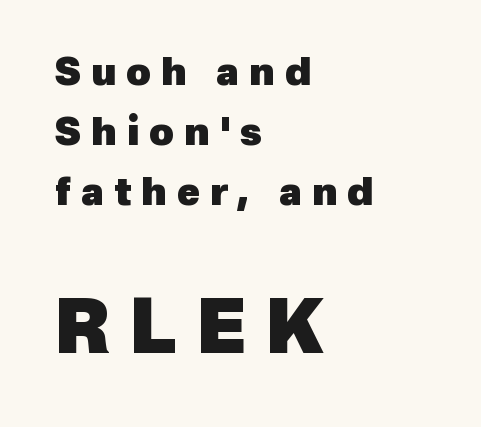
{"serif": "no", "bold": "yes", "weight": "heavy", "width": "normal", "x_height": "medium", "monospaced": "no", "underline": "no", "align": "left", "line_spacing": "normal", "line_spacing_ratio": 1.58, "letter_spacing": "wide", "letter_spacing_em": 0.26, "larger_block": "second", "size_ratio": 1.97, "glyph_px": 75}
